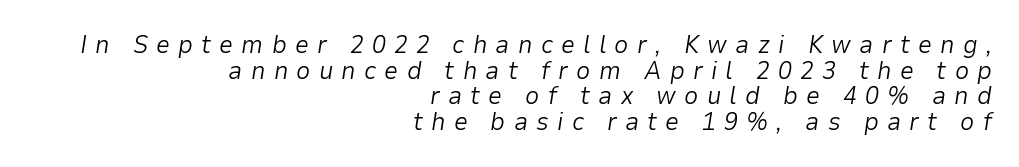
The image shows 25 px text type, italic (leaning right); set right-aligned, tight line spacing (1.03x), unusually wide letter spacing (+0.33 em), not underlined.
